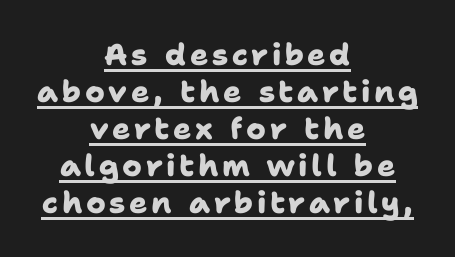
The image shows 30 px heavy sans-serif type; set centered, line spacing 1.23x, underlined; low stroke contrast and a medium x-height.
